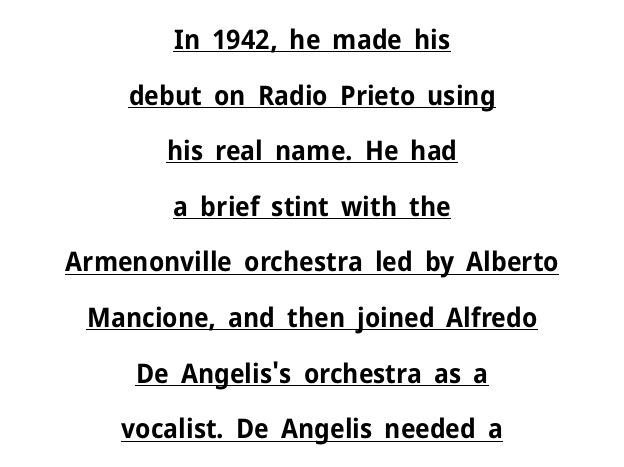
{"italic": "no", "bold": "yes", "underline": "yes", "align": "center", "line_spacing": "loose", "line_spacing_ratio": 2.06, "letter_spacing": "normal", "letter_spacing_em": 0.0, "glyph_px": 27}
